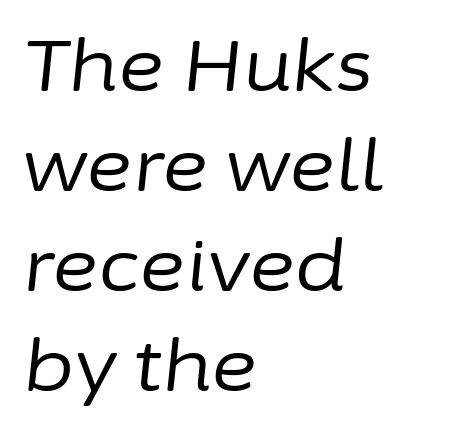
This sample has the flowing, uneven cadence of proportional lettering. Underline: absent. Students, note that the glyphs here touch the page at normal intervals. Heft: none added — not bold. The lettering tilts uniformly, giving the passage an italic look. Quick note: interline space is typical.
